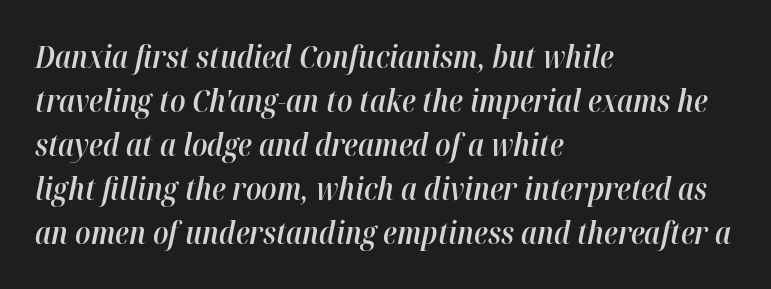
Q: Is the text bold? A: Semi-bold.
Q: Is the text italic (slanted)? A: Yes, it leans right by about 12 degrees.
Q: Is the text underlined? A: No.
Q: How is the paragraph aligned? A: Left-aligned.
Q: Is the spacing between letters normal or unusually wide? A: Normal.
Q: Is the spacing between lines tight, normal or loose? A: Normal.
Q: Width (condensed, normal, or wide)? A: Normal.
Q: Stroke contrast? A: High.
Q: x-height? A: Medium.
Q: Monospaced? A: No.
